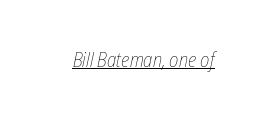
Q: Is the text bold? A: No.
Q: Is the text italic (slanted)? A: Yes, it leans right by about 12 degrees.
Q: Is the text underlined? A: Yes.
Q: Is the spacing between letters normal or unusually wide? A: Normal.
